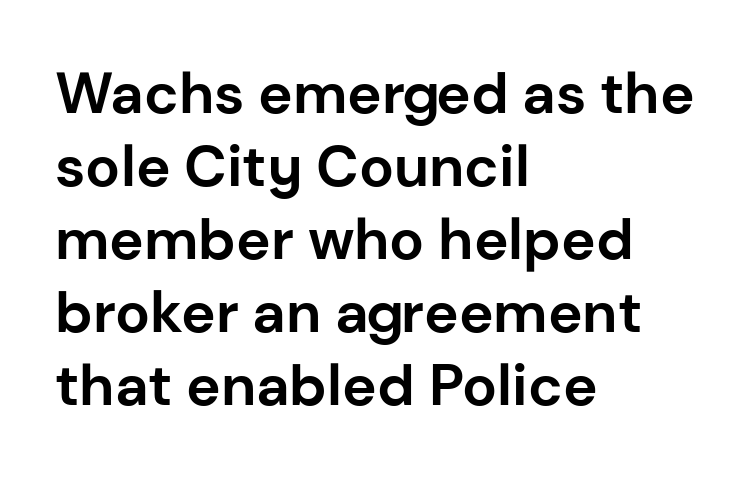
Q: Is the text bold? A: Yes.
Q: Is the text italic (slanted)? A: No, it is upright.
Q: Is the typeface a serif or a sans-serif typeface? A: Sans-serif.
Q: Is the text underlined? A: No.
Q: How is the paragraph aligned? A: Left-aligned.
Q: Is the spacing between letters normal or unusually wide? A: Normal.
Q: Is the spacing between lines tight, normal or loose? A: Normal.
Q: Width (condensed, normal, or wide)? A: Normal.
Q: Stroke contrast? A: Low.
Q: x-height? A: Medium.
Q: Monospaced? A: No.
